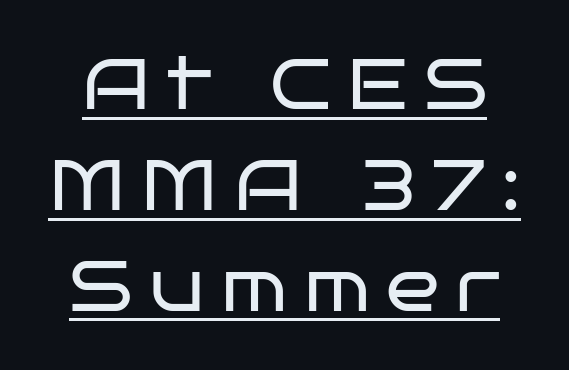
The image shows 71 px regular-weight, wide sans-serif type, upright; set normal line spacing (1.42x), unusually wide letter spacing (+0.23 em), underlined; low stroke contrast and a large x-height.
